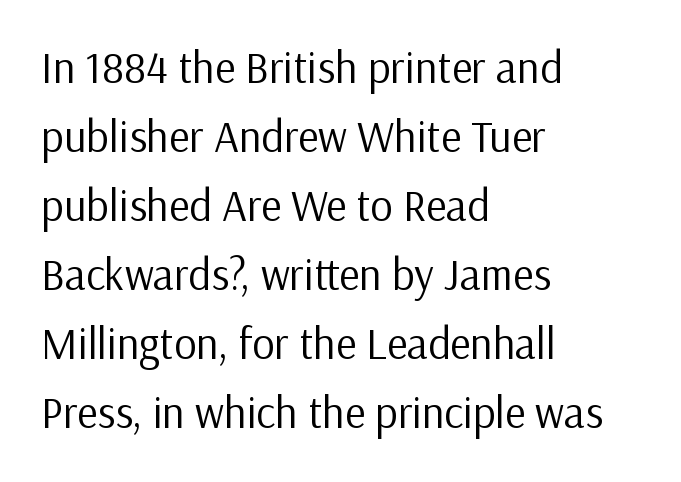
The image shows 44 px regular-weight sans-serif type, upright; set left-aligned, normal line spacing (1.57x), normal letter spacing, not underlined; low stroke contrast and a medium x-height.
